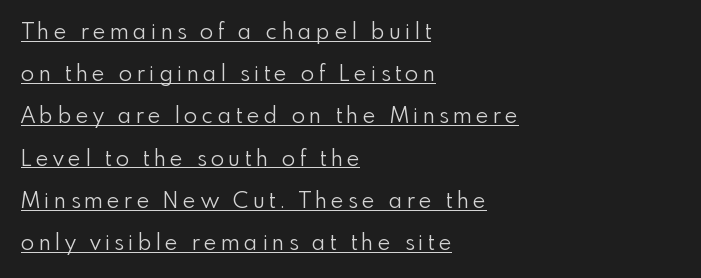
Q: Is the text bold? A: No.
Q: Is the text italic (slanted)? A: No, it is upright.
Q: Is the text underlined? A: Yes.
Q: How is the paragraph aligned? A: Left-aligned.
Q: Is the spacing between letters normal or unusually wide? A: Unusually wide.
Q: Is the spacing between lines tight, normal or loose? A: Loose.
